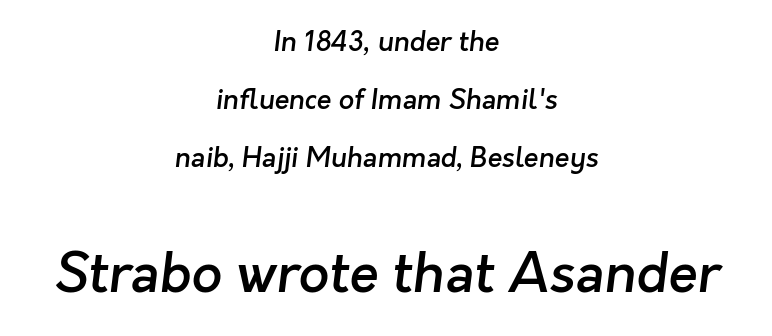
The image shows 54 px semibold sans-serif type; set centered, loose line spacing (2.14x), normal letter spacing, not underlined; the second (bottom) block is 2.0x larger; low stroke contrast and a medium x-height.
